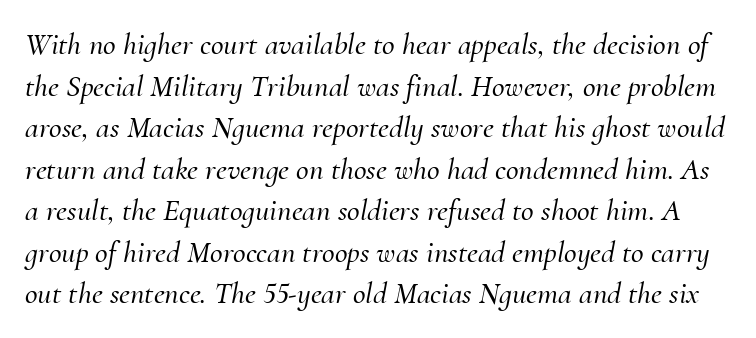
{"serif": "yes", "italic": "yes", "lean": "right", "slant_degrees": 10, "width": "normal", "stroke_contrast": "medium", "x_height": "small", "monospaced": "no", "underline": "no", "line_spacing": "normal", "line_spacing_ratio": 1.34, "letter_spacing": "normal", "letter_spacing_em": 0.0, "glyph_px": 31}
